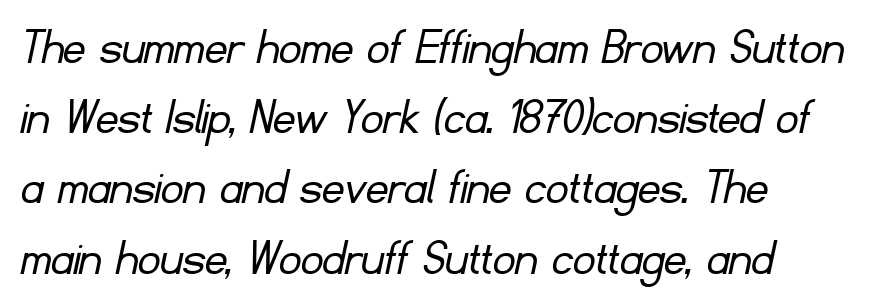
The characters display no serif detailing; their extremities are plain. Underlining? Definitely not there. The lines in this sample share a left origin and differ only in where they stop. The strokes are not fattened; the text isn't bold. Each word holds together tightly as a unit, with standard inter-letter gaps. This sample keeps an unexceptional amount of space between lines.
